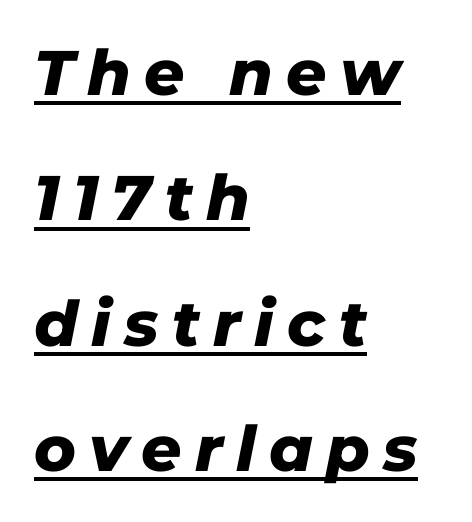
Q: Is the text bold? A: Yes.
Q: Is the text italic (slanted)? A: Yes, it leans right by about 11 degrees.
Q: Is the text underlined? A: Yes.
Q: How is the paragraph aligned? A: Left-aligned.
Q: Is the spacing between letters normal or unusually wide? A: Unusually wide.
Q: Is the spacing between lines tight, normal or loose? A: Loose.
Q: Width (condensed, normal, or wide)? A: Normal.
Q: Stroke contrast? A: Low.
Q: x-height? A: Medium.
Q: Monospaced? A: No.
